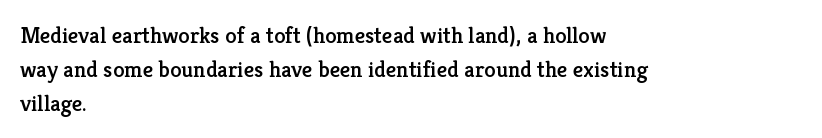
Left-aligned paragraph, ragged on the right. Compared with typical body copy, the letter spacing here is the same. A roman cut, with each character standing at attention. Baseline-to-baseline distance is the conventional proportion of letter height. The string is rendered with underlining switched off.
